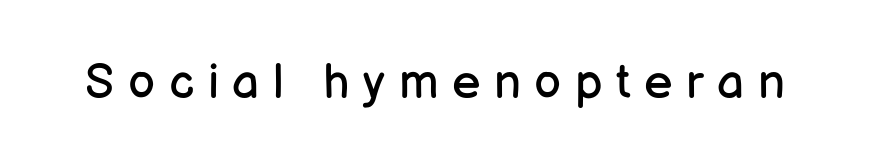
{"serif": "no", "italic": "no", "bold": "no", "weight": "regular", "width": "normal", "stroke_contrast": "low", "x_height": "medium", "monospaced": "no", "underline": "no", "letter_spacing": "wide", "letter_spacing_em": 0.28, "glyph_px": 48}
